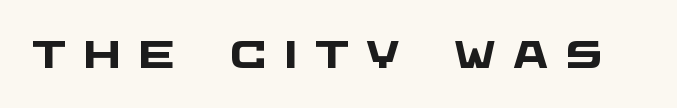
Students, this is bold: see how much ink each stroke carries. These lines have a slow, spaced-out rhythm from letter to letter. Letterform terminals end flat and unadorned throughout the passage. The zone under the glyphs is completely vacant. Note the varied advance widths — an 'i' is clearly narrower than an 'm'.
